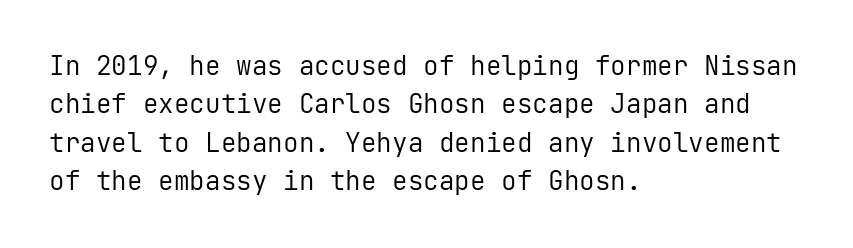
Q: Is the text bold? A: No.
Q: Is the text italic (slanted)? A: No, it is upright.
Q: Is the text underlined? A: No.
Q: How is the paragraph aligned? A: Left-aligned.
Q: Is the spacing between letters normal or unusually wide? A: Normal.
Q: Is the spacing between lines tight, normal or loose? A: Normal.
